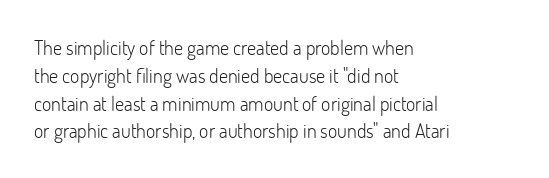
{"italic": "no", "bold": "no", "underline": "no", "align": "left", "line_spacing": "normal", "line_spacing_ratio": 1.39, "letter_spacing": "normal", "letter_spacing_em": 0.0, "glyph_px": 20}
